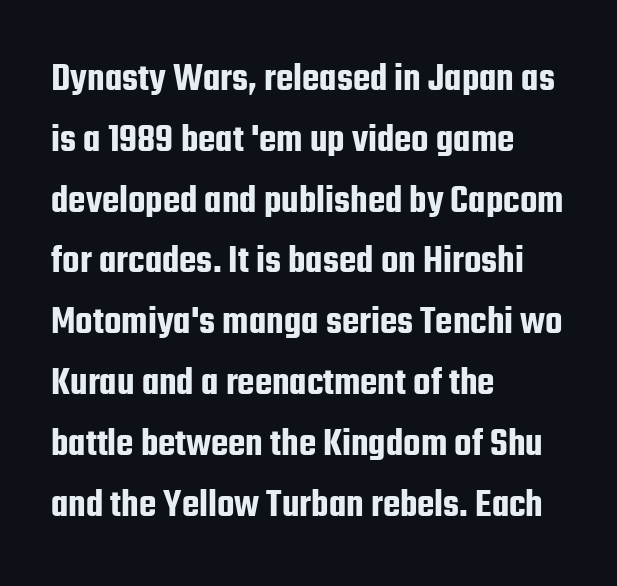
The text was rendered using a sans face with plain stroke endings. Compared with typical paragraphs, the rows here are spaced about the same. Character widths vary here, with narrow letters taking less room than wide ones. Casual observation: everything's shoved over to the left.
